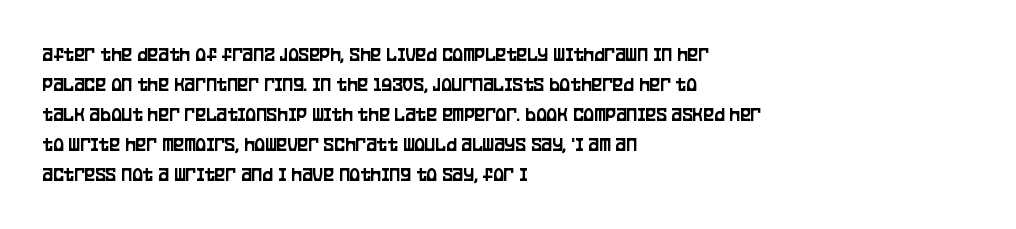
The passage shown has conventional tracking throughout. Is there much room between lines? A standard amount, neither cramped nor airy. This is the regular roman posture of the typeface. Plain, unruled lines of type. Typeset ragged right — the left edge is the straight one.
